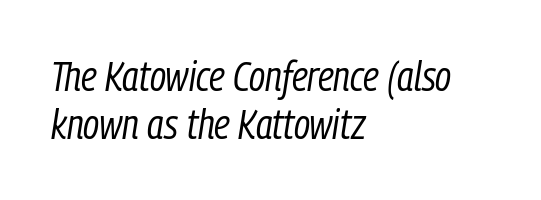
No extra tracking has been applied to these lines. The font's italic variant was chosen for this text. The space beneath each line is pristine and unruled. The letterforms sit at book weight or below. Every row of glyphs begins at an identical x-position on the left.
